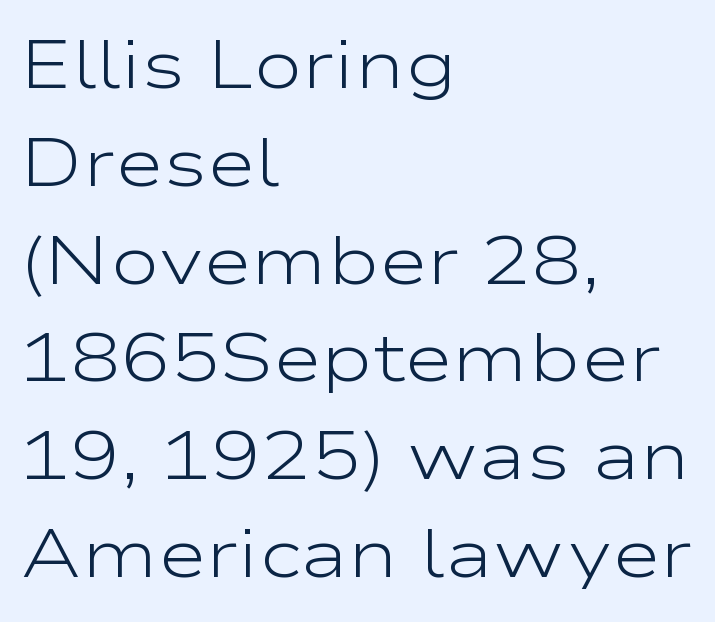
Underlining? Definitely not there. Caption: standard tracking, unaltered. Alignment: flush left. This sample has the flowing, uneven cadence of proportional lettering.
